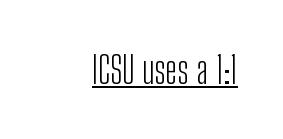
{"serif": "no", "italic": "no", "bold": "no", "weight": "light", "width": "condensed", "stroke_contrast": "low", "x_height": "medium", "monospaced": "no", "underline": "yes", "letter_spacing": "normal", "letter_spacing_em": 0.0, "glyph_px": 38}
